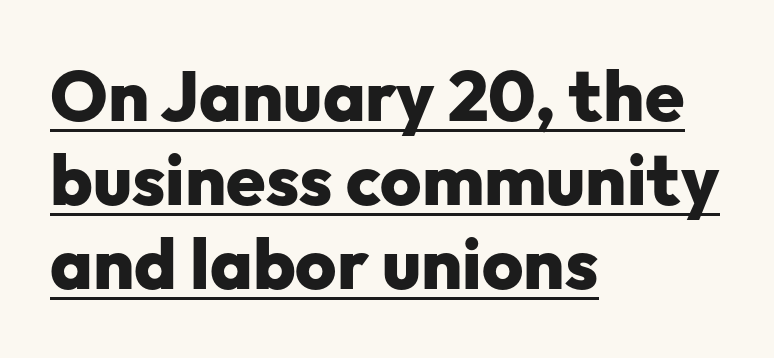
Q: Is the text bold? A: Yes.
Q: Is the text italic (slanted)? A: No, it is upright.
Q: Is the typeface a serif or a sans-serif typeface? A: Sans-serif.
Q: Is the text underlined? A: Yes.
Q: How is the paragraph aligned? A: Left-aligned.
Q: Is the spacing between letters normal or unusually wide? A: Normal.
Q: Width (condensed, normal, or wide)? A: Normal.
Q: Stroke contrast? A: Low.
Q: x-height? A: Medium.
Q: Monospaced? A: No.
